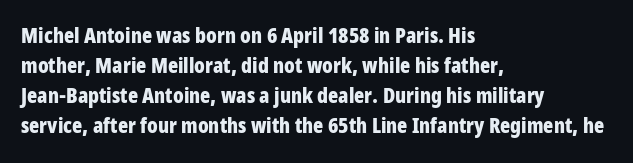
{"italic": "no", "bold": "yes", "underline": "no", "align": "left", "line_spacing": "normal", "line_spacing_ratio": 1.43, "letter_spacing": "normal", "letter_spacing_em": 0.0, "glyph_px": 21}
